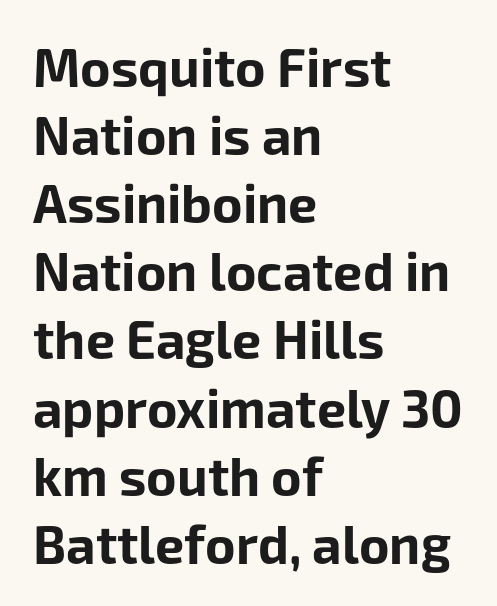
Is the letter spacing exaggerated? No — it looks like the ordinary default. The space directly below the letters is spotless. This is the regular roman posture of the typeface. How would I describe the line gaps? Plain and ordinary. The letters advance in unequal steps, a hallmark of proportional type.
